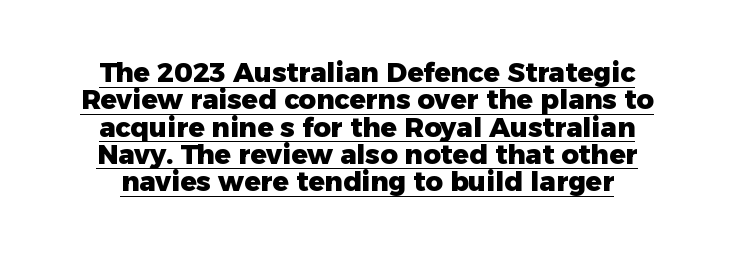
Q: Is the text bold? A: Yes.
Q: Is the text italic (slanted)? A: No, it is upright.
Q: Is the text underlined? A: Yes.
Q: Is the spacing between letters normal or unusually wide? A: Normal.
Q: Is the spacing between lines tight, normal or loose? A: Tight.
